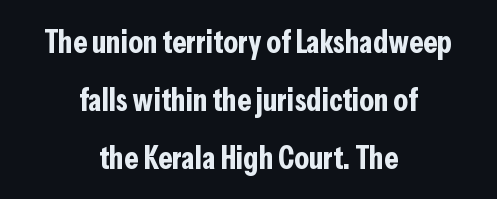
The image shows 32 px bold, condensed sans-serif type, upright; set centered, line spacing 1.82x, normal letter spacing, not underlined; low stroke contrast and a medium x-height.
